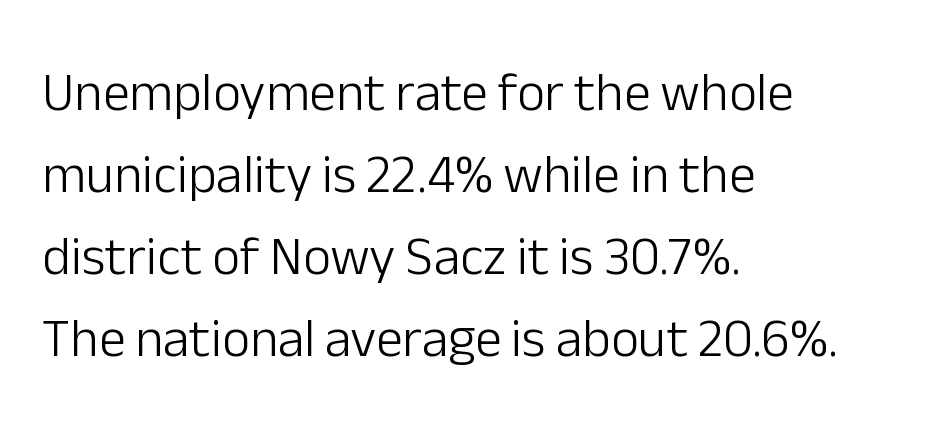
Students, observe: this is what conventionally led text looks like. Reading down the block, your eye returns to a fixed left position each line. Words appear dense and cohesive because spacing is normal. Posture: straight, roman, zero tilt. Has an underline been added? It has not.
